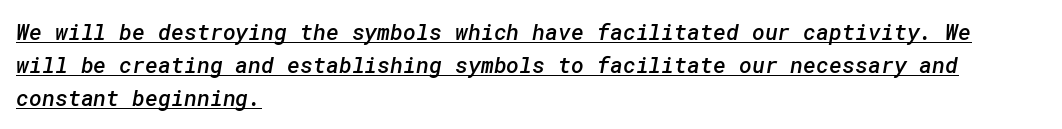
Q: Is the text bold? A: Semi-bold.
Q: Is the text underlined? A: Yes.
Q: How is the paragraph aligned? A: Left-aligned.
Q: Is the spacing between letters normal or unusually wide? A: Normal.
Q: Is the spacing between lines tight, normal or loose? A: Normal.
